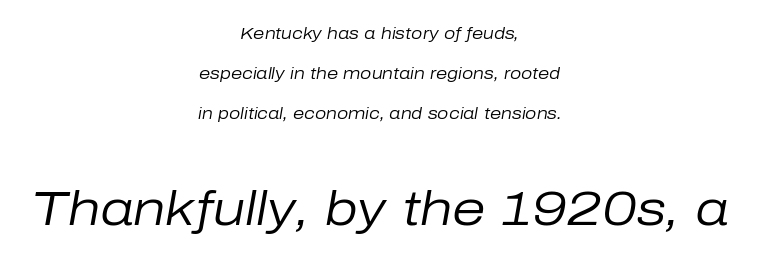
A great deal of white space separates one row of letters from the next. No word sits above an underline. The lettering tilts uniformly, giving the passage an italic look. These lines are rendered in a variable-pitch font. Weight: regular or lighter.
